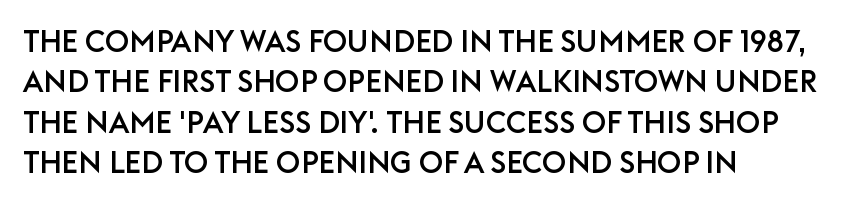
These lines were composed using upright roman letters. The lines are quadded left. These lines sit exactly where default settings would place them. Looks like regular typesetting: each glyph gets only the width it needs.
